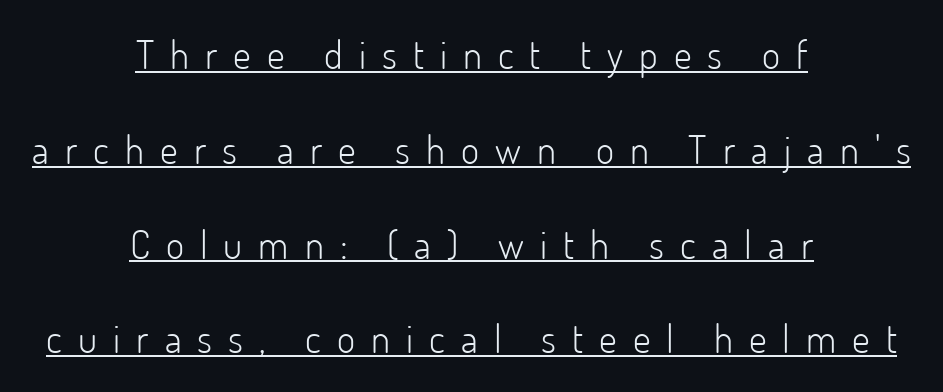
Q: Is the text bold? A: No.
Q: Is the text italic (slanted)? A: No, it is upright.
Q: Is the typeface a serif or a sans-serif typeface? A: Sans-serif.
Q: Is the text underlined? A: Yes.
Q: How is the paragraph aligned? A: Centered.
Q: Is the spacing between letters normal or unusually wide? A: Unusually wide.
Q: Is the spacing between lines tight, normal or loose? A: Loose.
Q: Width (condensed, normal, or wide)? A: Normal.
Q: Stroke contrast? A: Low.
Q: x-height? A: Small.
Q: Monospaced? A: No.
